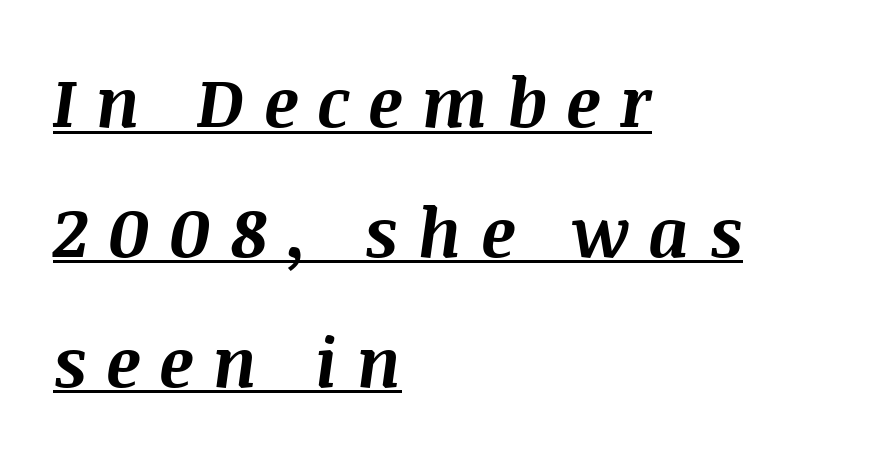
{"italic": "yes", "lean": "right", "slant_degrees": 8, "bold": "yes", "weight": "bold", "width": "normal", "stroke_contrast": "medium", "x_height": "large", "monospaced": "no", "underline": "yes", "align": "left", "line_spacing": "loose", "line_spacing_ratio": 1.91, "letter_spacing": "wide", "letter_spacing_em": 0.28, "glyph_px": 68}
